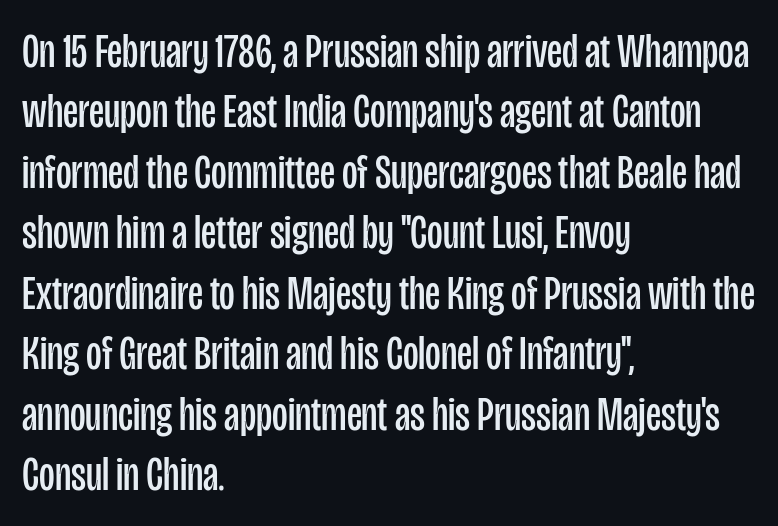
{"serif": "no", "italic": "no", "bold": "no", "weight": "regular", "width": "condensed", "stroke_contrast": "low", "x_height": "large", "monospaced": "no", "underline": "no", "align": "left", "line_spacing": "normal", "line_spacing_ratio": 1.26, "letter_spacing": "normal", "letter_spacing_em": 0.0, "glyph_px": 48}
